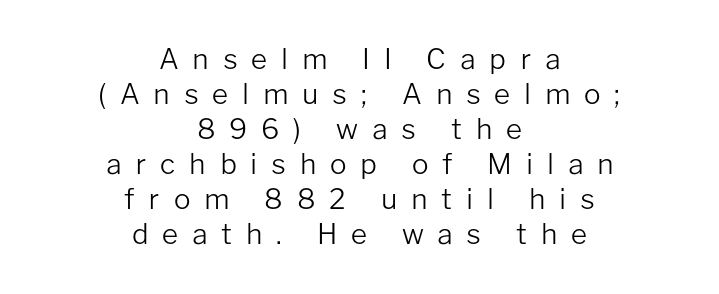
Looks like regular typesetting: each glyph gets only the width it needs. Compared with a flush-left layout, this one balances lines on the center instead. Grotesque or geometric, the face here clearly has no serifs. Display-style spreading of the glyphs; the letterfit is very open. Interline gaps are of average width in this sample.
